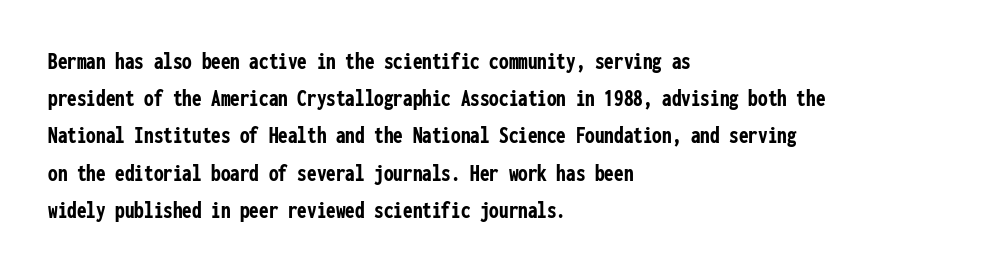
The image shows 24 px bold type, upright; set left-aligned, normal line spacing (1.55x), normal letter spacing, not underlined.
